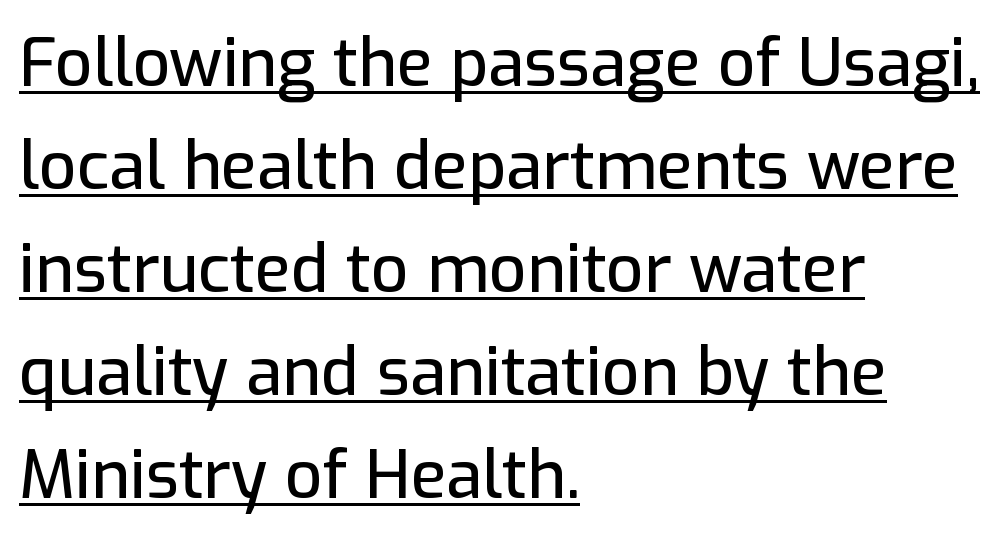
The image shows 66 px sans-serif type, upright; set left-aligned, normal line spacing (1.56x), normal letter spacing, underlined; low stroke contrast and a medium x-height.
